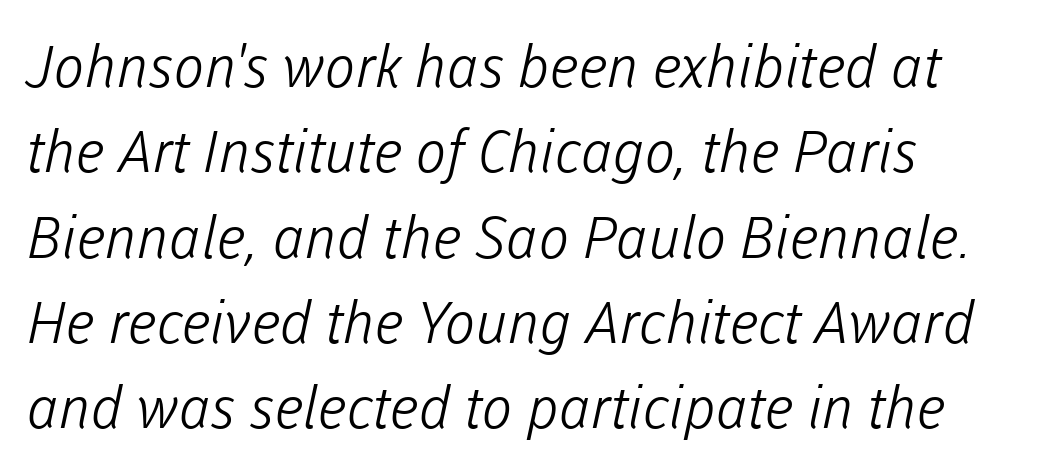
Q: Is the text bold? A: No.
Q: Is the typeface a serif or a sans-serif typeface? A: Sans-serif.
Q: Is the text underlined? A: No.
Q: How is the paragraph aligned? A: Left-aligned.
Q: Is the spacing between letters normal or unusually wide? A: Normal.
Q: Is the spacing between lines tight, normal or loose? A: Normal.
Q: Width (condensed, normal, or wide)? A: Normal.
Q: Stroke contrast? A: Low.
Q: x-height? A: Medium.
Q: Monospaced? A: No.
